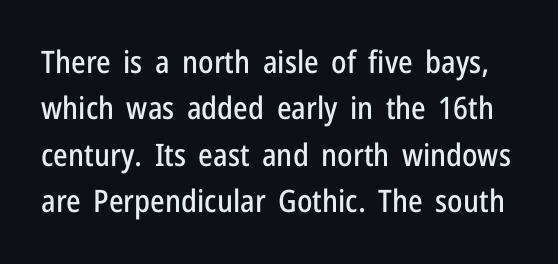
The image shows 31 px condensed sans-serif type, upright; set normal line spacing (1.5x), normal letter spacing, not underlined; low stroke contrast and a medium x-height.
